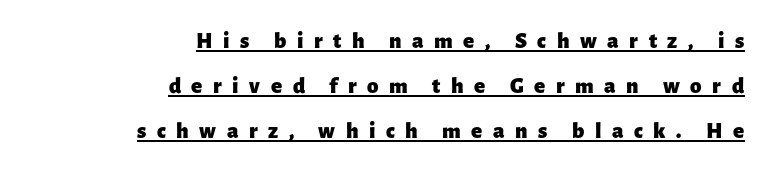
The vertical gap from one line to the next is large. Descenders here cross a horizontal rule under the line. Summary of weight: heavy, a full bold. The tracking jumps out immediately: characters are airy and widely separated. This sample is right-justified, so line beginnings fall wherever the words allow.
